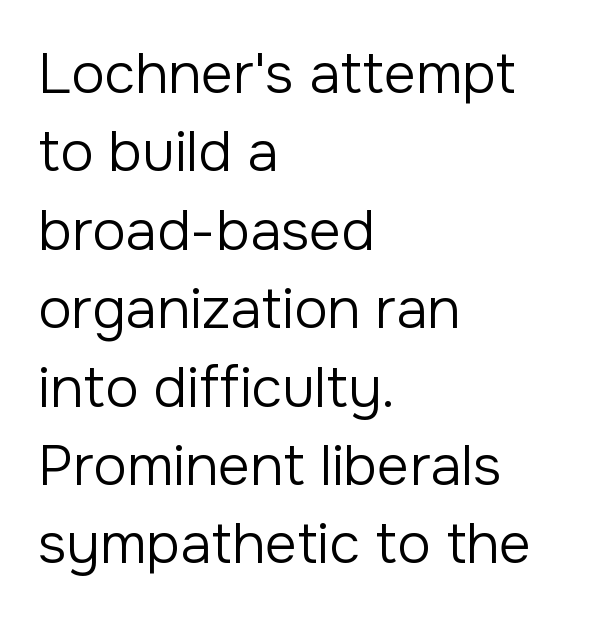
{"serif": "no", "italic": "no", "bold": "no", "weight": "regular", "width": "normal", "stroke_contrast": "low", "x_height": "medium", "monospaced": "no", "underline": "no", "align": "left", "line_spacing": "normal", "line_spacing_ratio": 1.4, "letter_spacing": "normal", "letter_spacing_em": 0.0, "glyph_px": 56}
